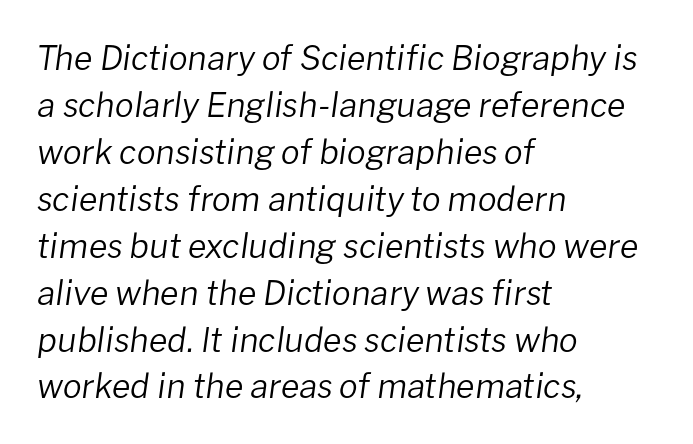
{"italic": "yes", "lean": "right", "slant_degrees": 8, "bold": "no", "weight": "regular", "width": "normal", "stroke_contrast": "low", "x_height": "medium", "monospaced": "no", "underline": "no", "align": "left", "line_spacing": "normal", "line_spacing_ratio": 1.38, "letter_spacing": "normal", "letter_spacing_em": 0.0, "glyph_px": 34}
